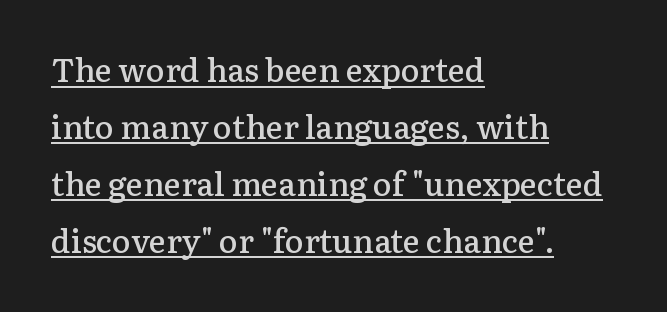
The image shows 32 px semibold serif type, upright; set left-aligned, line spacing 1.78x, normal letter spacing, underlined; low stroke contrast and a medium x-height.
